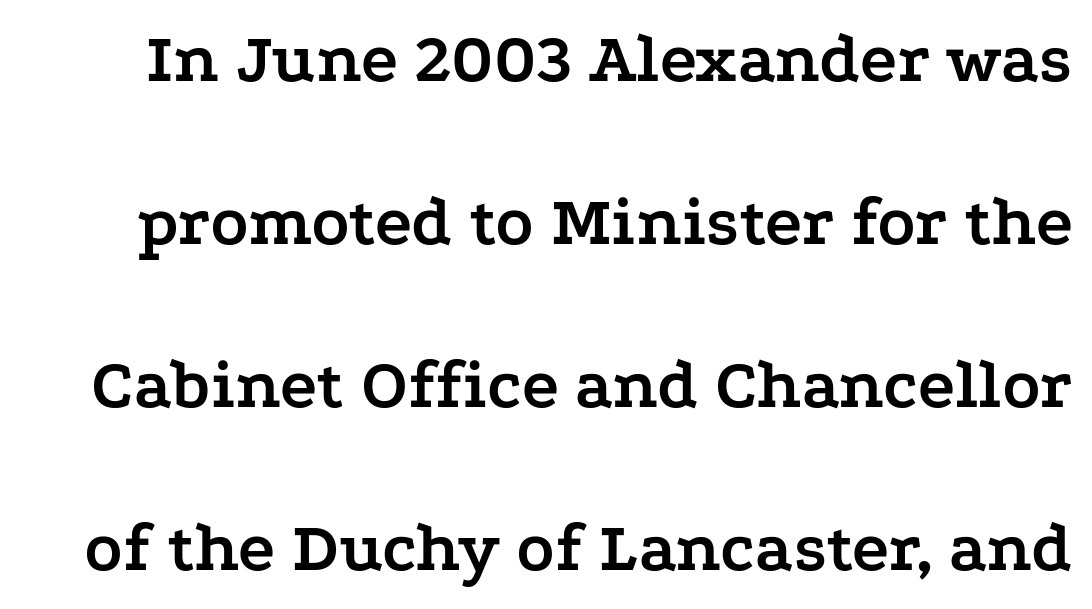
A great deal of white space separates one row of letters from the next. Check under the words: just untouched page. Default kerning and tracking; the words read as compact shapes. Think of a printed novel: that variable character pitch is what you see here. I'd describe the lettering as bold — thick and assertive. A typesetter would label this face a serif.
